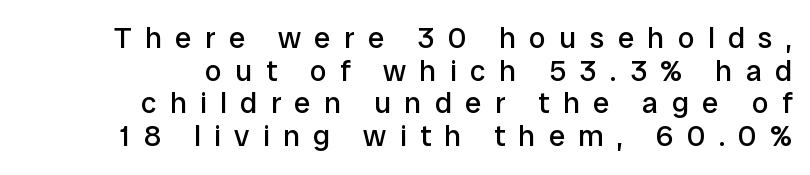
Q: Is the text bold? A: No.
Q: Is the text italic (slanted)? A: No, it is upright.
Q: Is the typeface a serif or a sans-serif typeface? A: Sans-serif.
Q: Is the text underlined? A: No.
Q: How is the paragraph aligned? A: Right-aligned.
Q: Is the spacing between letters normal or unusually wide? A: Unusually wide.
Q: Is the spacing between lines tight, normal or loose? A: Tight.
Q: Width (condensed, normal, or wide)? A: Normal.
Q: Stroke contrast? A: Low.
Q: x-height? A: Medium.
Q: Monospaced? A: No.
